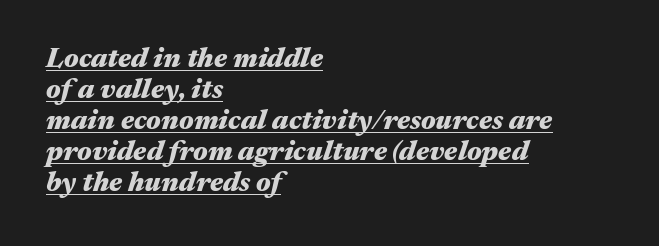
Q: Is the text bold? A: Yes.
Q: Is the text italic (slanted)? A: Yes, it leans right by about 17 degrees.
Q: Is the text underlined? A: Yes.
Q: How is the paragraph aligned? A: Left-aligned.
Q: Is the spacing between letters normal or unusually wide? A: Normal.
Q: Is the spacing between lines tight, normal or loose? A: Tight.
Q: Width (condensed, normal, or wide)? A: Wide.
Q: Stroke contrast? A: Medium.
Q: x-height? A: Medium.
Q: Monospaced? A: No.
